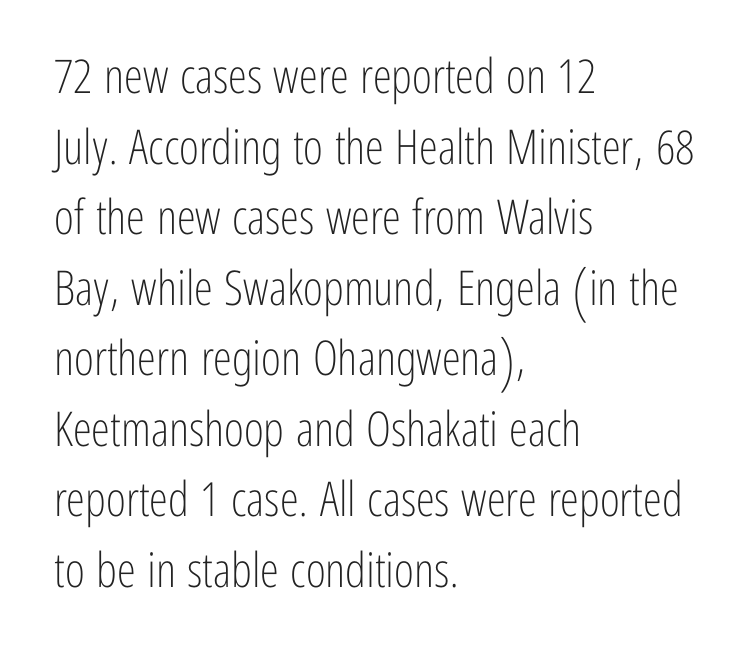
Characters follow at the spacing the type designer built in. A sans-serif font was chosen for this passage. Rendered with straight, roman letterforms. The vertical gap from one line to the next is medium. In CSS terms this would be text-align: left. The font sits on the lighter half of the weight spectrum, regular included.
